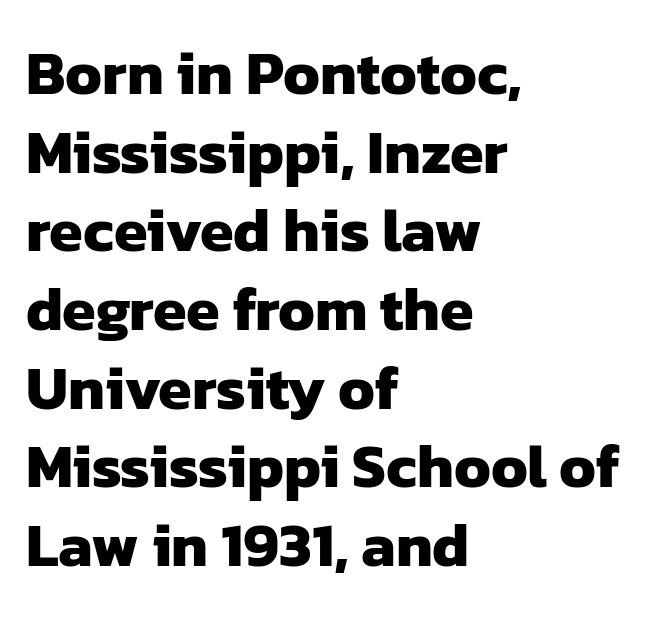
Serif or sans? Sans — the stroke terminals are bare. The space directly below the letters is spotless. Baseline-to-baseline distance is the conventional proportion of letter height. The letters advance in unequal steps, a hallmark of proportional type. A dark, heavy texture on the line: the type is bold. The letters sit at their default tracking, neither squeezed nor spread.
